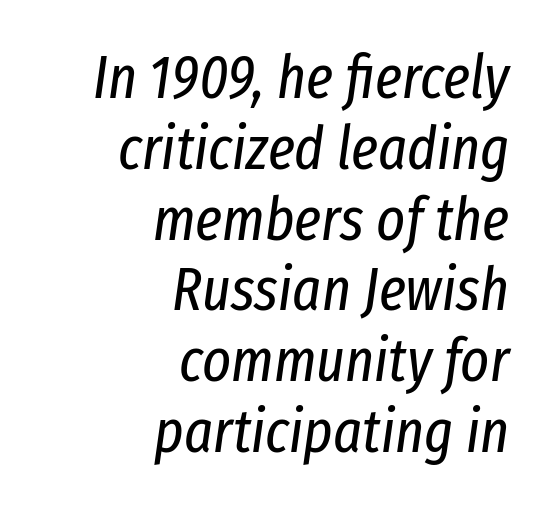
Q: Is the text bold? A: No.
Q: Is the text italic (slanted)? A: Yes, it leans right by about 8 degrees.
Q: Is the text underlined? A: No.
Q: How is the paragraph aligned? A: Right-aligned.
Q: Is the spacing between letters normal or unusually wide? A: Normal.
Q: Width (condensed, normal, or wide)? A: Condensed.
Q: Stroke contrast? A: Low.
Q: x-height? A: Medium.
Q: Monospaced? A: No.
